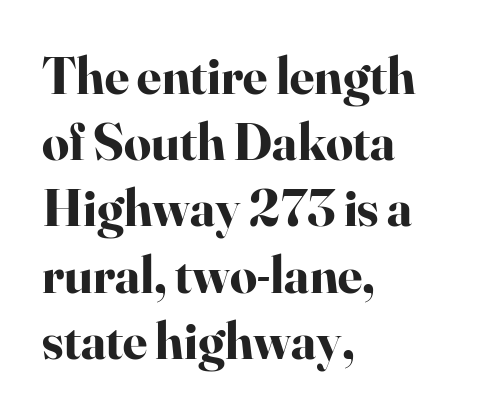
These lines keep a tight, regular rhythm from letter to letter. Spacing verdict: proportional, widths tailored to each character. The vertical gap from one line to the next is medium. The typography opts for an upright posture over an oblique one. Horizontal alignment here is leftward, the default for most running prose.
